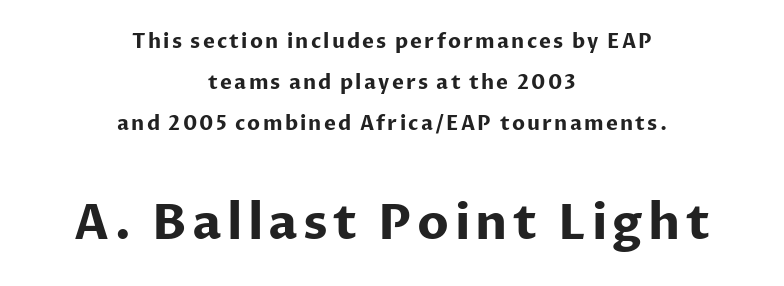
The image shows 49 px bold sans-serif type, upright; set centered, loose line spacing (2.05x), not underlined; the second (bottom) block is 2.45x larger; low stroke contrast and a medium x-height.
